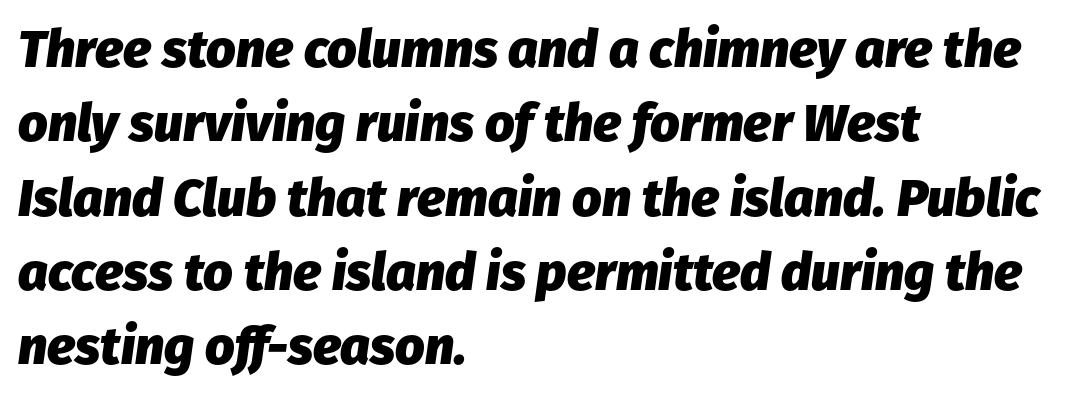
Line spacing here is normal. Does extra space separate the letters? No, they use regular spacing. Looking at the ascenders, they clearly lean. Plain, unruled lines of type. Does the copy run flush right? No — it runs flush left.
